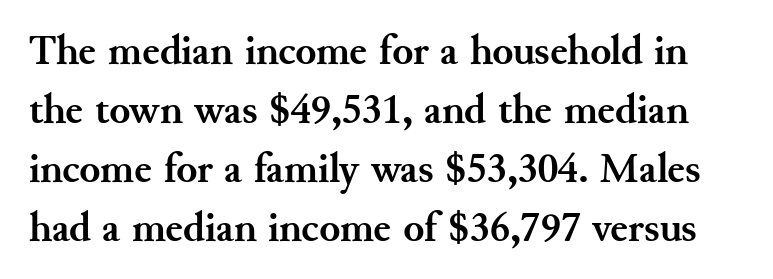
The image shows 43 px semibold serif type, upright; set normal line spacing (1.37x), normal letter spacing, not underlined; medium stroke contrast and a small x-height.
